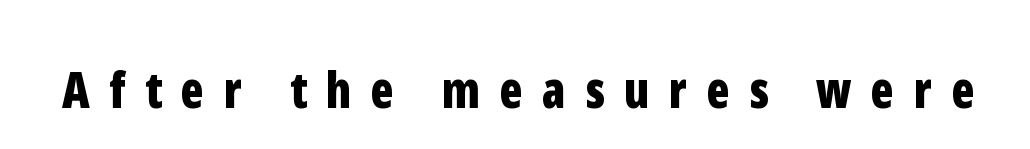
Q: Is the text bold? A: Yes.
Q: Is the text italic (slanted)? A: No, it is upright.
Q: Is the typeface a serif or a sans-serif typeface? A: Sans-serif.
Q: Is the text underlined? A: No.
Q: Is the spacing between letters normal or unusually wide? A: Unusually wide.
Q: Width (condensed, normal, or wide)? A: Condensed.
Q: Stroke contrast? A: Low.
Q: x-height? A: Medium.
Q: Monospaced? A: No.
